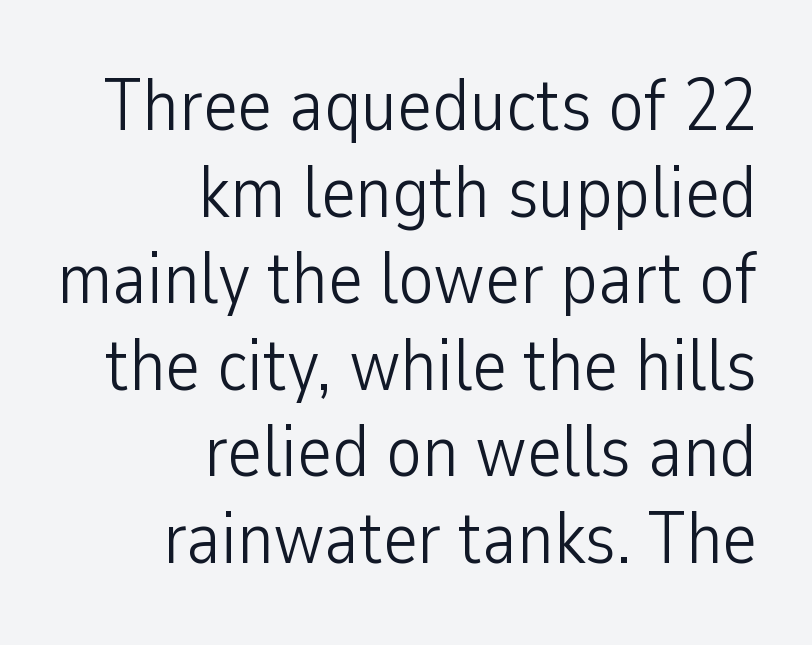
{"serif": "no", "italic": "no", "bold": "no", "weight": "light", "width": "condensed", "stroke_contrast": "low", "x_height": "medium", "monospaced": "no", "underline": "no", "align": "right", "line_spacing_ratio": 1.17, "letter_spacing": "normal", "letter_spacing_em": 0.0, "glyph_px": 74}
